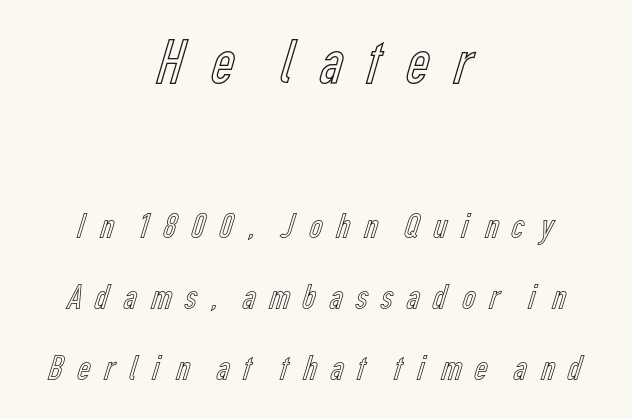
Descenders hang freely into open space. How would I describe the line gaps? Wide and relaxed. Which chunk is bigger? The first one — the top block dwarfs the bottom. The line texture is sparse and dotted thanks to wide tracking. A typesetter would call this proportional, since set widths differ per character.
